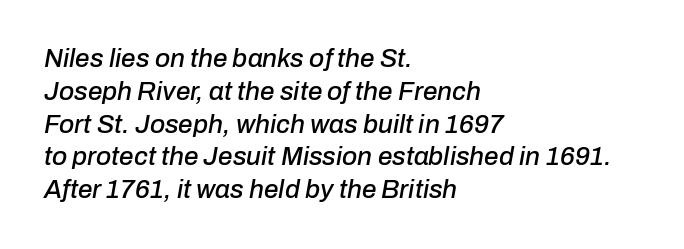
Q: Is the text italic (slanted)? A: Yes, it leans right by about 10 degrees.
Q: Is the text underlined? A: No.
Q: How is the paragraph aligned? A: Left-aligned.
Q: Is the spacing between letters normal or unusually wide? A: Normal.
Q: Is the spacing between lines tight, normal or loose? A: Normal.
